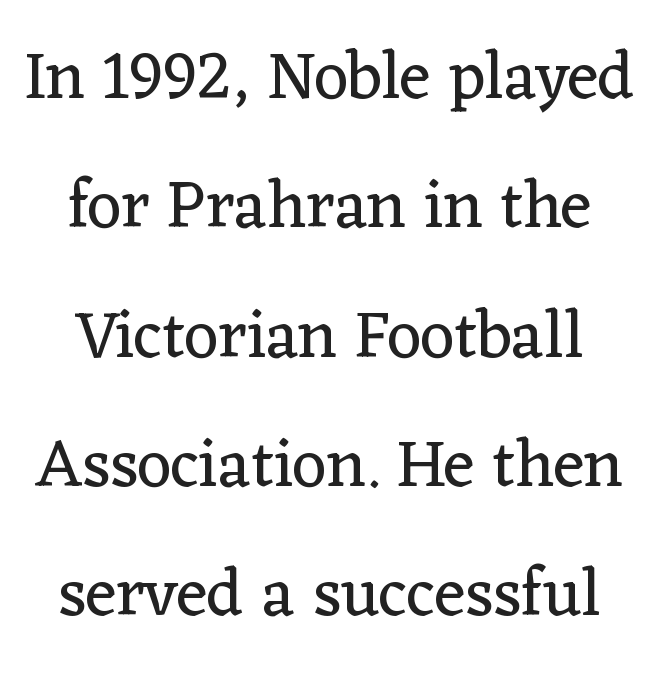
Q: Is the text bold? A: No.
Q: Is the text italic (slanted)? A: No, it is upright.
Q: Is the typeface a serif or a sans-serif typeface? A: Serif.
Q: Is the text underlined? A: No.
Q: How is the paragraph aligned? A: Centered.
Q: Is the spacing between letters normal or unusually wide? A: Normal.
Q: Is the spacing between lines tight, normal or loose? A: Loose.
Q: Width (condensed, normal, or wide)? A: Normal.
Q: Stroke contrast? A: Low.
Q: x-height? A: Medium.
Q: Monospaced? A: No.
